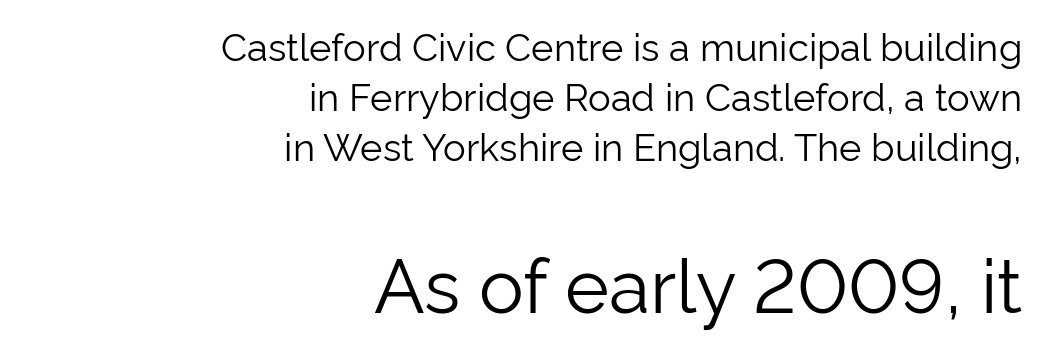
{"serif": "no", "italic": "no", "bold": "no", "weight": "light", "width": "normal", "stroke_contrast": "low", "x_height": "medium", "monospaced": "no", "underline": "no", "align": "right", "line_spacing": "normal", "line_spacing_ratio": 1.32, "letter_spacing": "normal", "letter_spacing_em": 0.0, "larger_block": "second", "size_ratio": 1.97, "glyph_px": 75}
